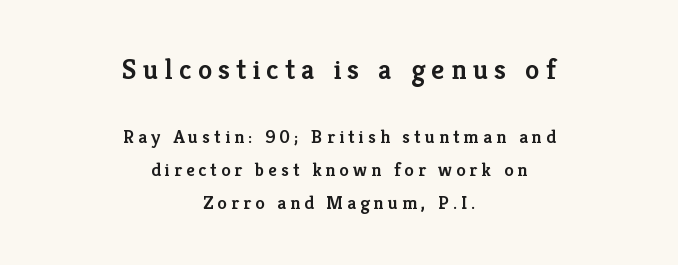
Q: Is the text bold? A: Semi-bold.
Q: Is the text italic (slanted)? A: No, it is upright.
Q: Is the typeface a serif or a sans-serif typeface? A: Serif.
Q: Is the text underlined? A: No.
Q: How is the paragraph aligned? A: Centered.
Q: Is the spacing between letters normal or unusually wide? A: Unusually wide.
Q: Which block of text is set in a larger size, the first (top) or the second (bottom)? A: The first (top) one.
Q: Width (condensed, normal, or wide)? A: Normal.
Q: Stroke contrast? A: Low.
Q: x-height? A: Medium.
Q: Monospaced? A: No.
